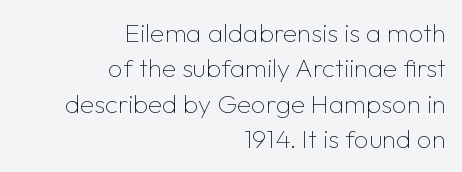
The image shows 26 px text type, upright; set right-aligned, normal line spacing (1.36x), normal letter spacing, not underlined.
